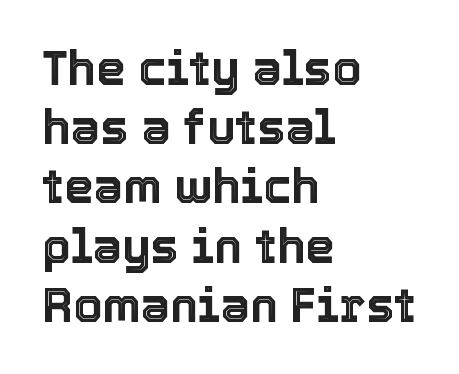
The image shows 47 px text type, upright; set left-aligned, normal line spacing (1.26x), normal letter spacing, not underlined; a medium x-height.
